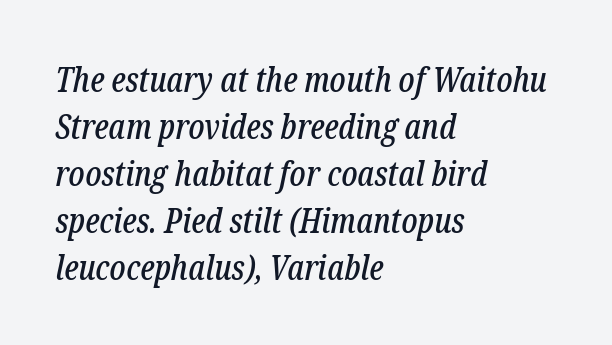
{"serif": "yes", "italic": "yes", "lean": "right", "slant_degrees": 12, "width": "condensed", "stroke_contrast": "low", "x_height": "medium", "monospaced": "no", "underline": "no", "align": "left", "line_spacing": "normal", "line_spacing_ratio": 1.38, "letter_spacing": "normal", "letter_spacing_em": 0.0, "glyph_px": 34}
